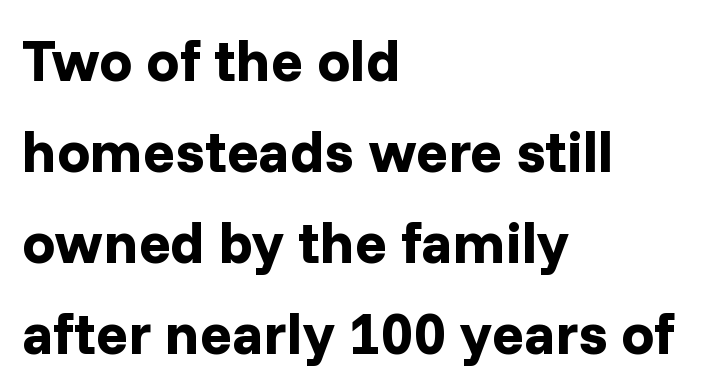
Q: Is the text bold? A: Yes.
Q: Is the text italic (slanted)? A: No, it is upright.
Q: Is the typeface a serif or a sans-serif typeface? A: Sans-serif.
Q: Is the text underlined? A: No.
Q: How is the paragraph aligned? A: Left-aligned.
Q: Is the spacing between letters normal or unusually wide? A: Normal.
Q: Is the spacing between lines tight, normal or loose? A: Normal.
Q: Width (condensed, normal, or wide)? A: Normal.
Q: Stroke contrast? A: Low.
Q: x-height? A: Medium.
Q: Monospaced? A: No.
